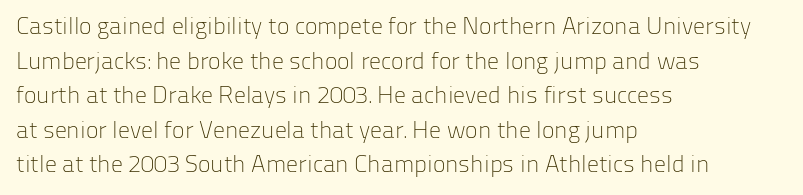
Q: Is the text bold? A: No.
Q: Is the text italic (slanted)? A: No, it is upright.
Q: Is the text underlined? A: No.
Q: How is the paragraph aligned? A: Left-aligned.
Q: Is the spacing between letters normal or unusually wide? A: Normal.
Q: Is the spacing between lines tight, normal or loose? A: Normal.
